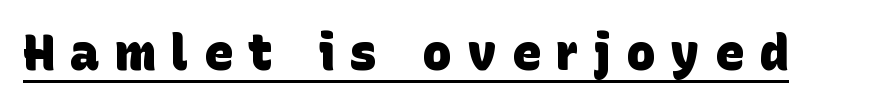
Do the characters align in a grid? No, the font is proportional. The designer went with a sans here, leaving each stem footless. I'd describe the lettering as bold — thick and assertive. These characters rest on top of a visible drawn line. Observe the wide spacing: letters keep a clear distance from each other.
